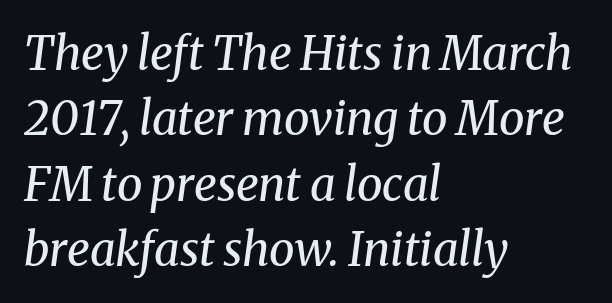
Observe the lean: these are italic letterforms. The line-height multiplier appears to be the usual default. The rendering uses natural spacing where letterforms have individual widths. Standard letterfit; no display-style spreading of the glyphs.
